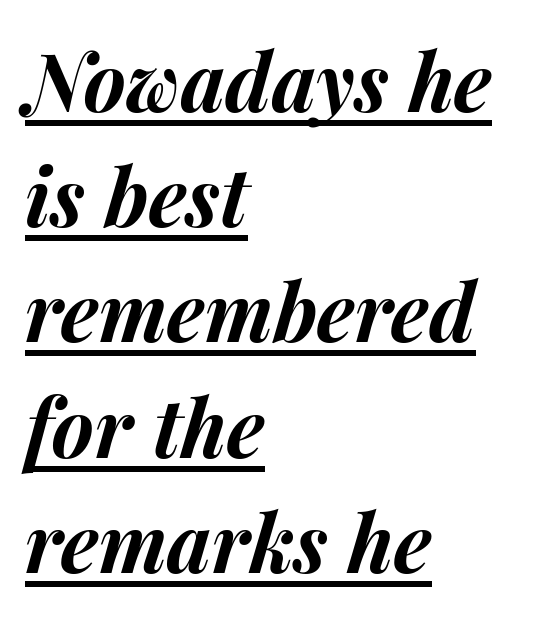
{"italic": "yes", "lean": "right", "slant_degrees": 15, "bold": "yes", "weight": "bold", "width": "normal", "stroke_contrast": "medium", "x_height": "medium", "monospaced": "no", "underline": "yes", "align": "left", "line_spacing": "normal", "line_spacing_ratio": 1.44, "letter_spacing": "normal", "letter_spacing_em": 0.0, "glyph_px": 80}
